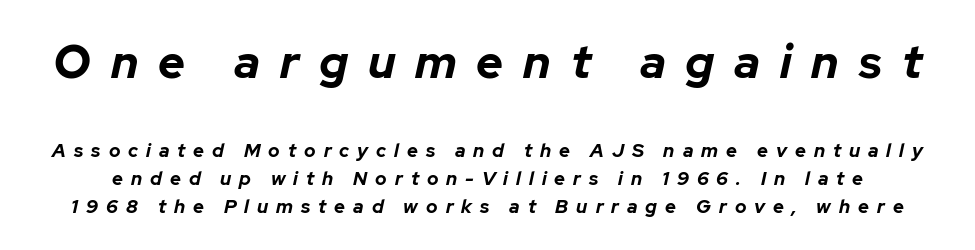
{"italic": "yes", "lean": "right", "slant_degrees": 12, "bold": "yes", "weight": "bold", "width": "normal", "stroke_contrast": "low", "x_height": "medium", "monospaced": "no", "underline": "no", "line_spacing": "normal", "line_spacing_ratio": 1.48, "letter_spacing": "wide", "letter_spacing_em": 0.42, "larger_block": "first", "size_ratio": 2.47, "glyph_px": 47}
